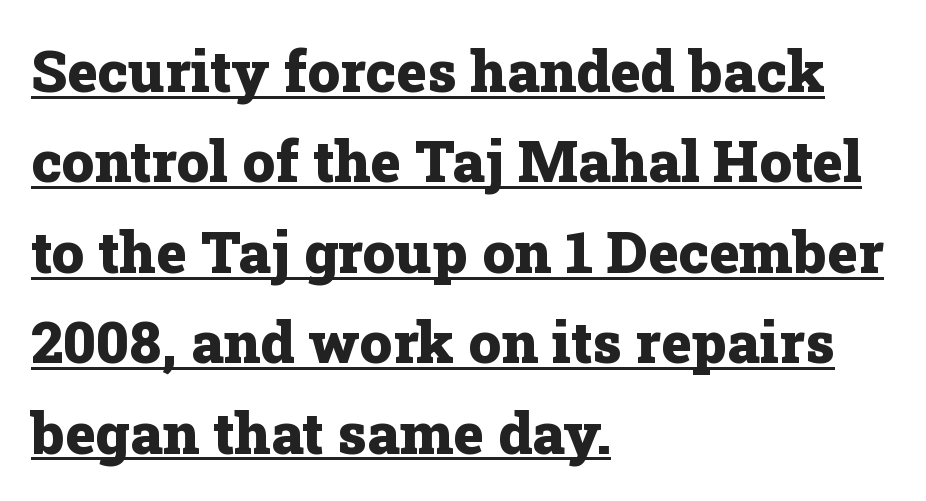
The image shows 58 px heavy serif type, upright; set left-aligned, normal line spacing (1.56x), normal letter spacing, underlined; low stroke contrast and a medium x-height.
